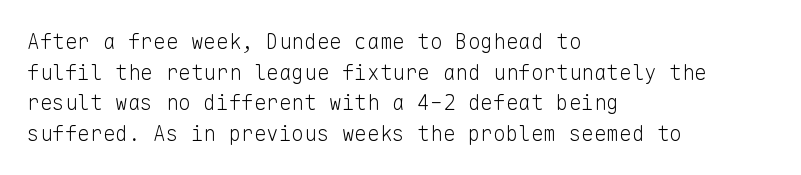
Q: Is the text bold? A: No.
Q: Is the text italic (slanted)? A: No, it is upright.
Q: Is the text underlined? A: No.
Q: How is the paragraph aligned? A: Left-aligned.
Q: Is the spacing between letters normal or unusually wide? A: Normal.
Q: Is the spacing between lines tight, normal or loose? A: Normal.
